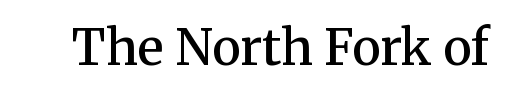
The image shows 49 px semibold serif type, upright; set normal letter spacing, not underlined; medium stroke contrast and a medium x-height.
